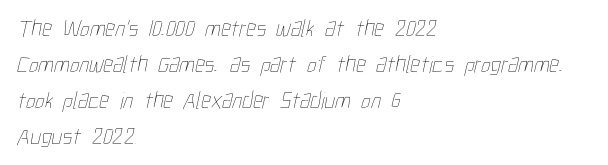
Q: Is the text bold? A: No.
Q: Is the text underlined? A: No.
Q: How is the paragraph aligned? A: Left-aligned.
Q: Is the spacing between letters normal or unusually wide? A: Normal.
Q: Is the spacing between lines tight, normal or loose? A: Normal.
